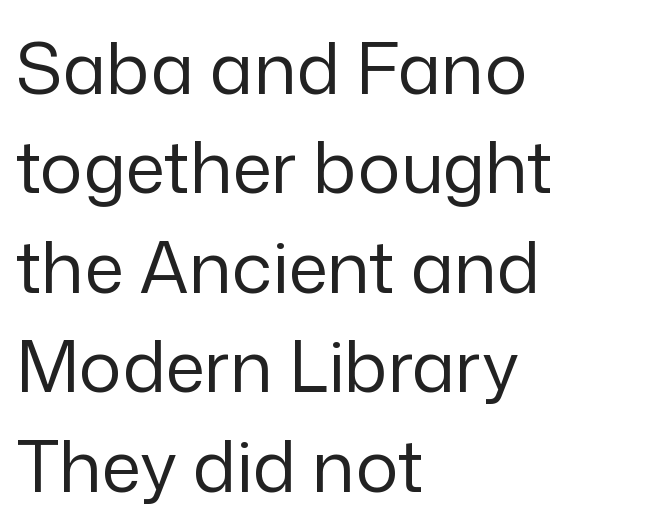
The paragraph has a hard left edge and a soft right edge. Weight: regular or lighter. The lines sit at an ordinary, default distance from one another. The letters stand straight up with perfectly vertical stems. The foot of each line stays bare and open.
